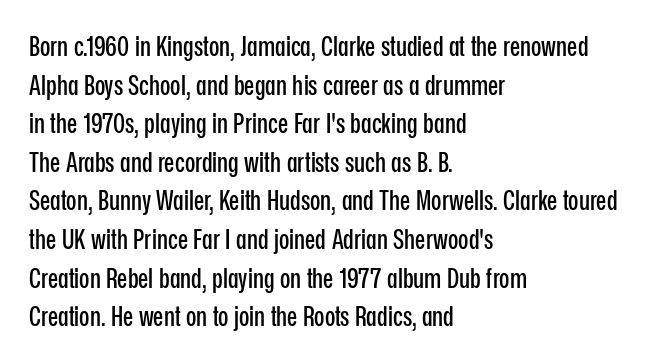
Q: Is the text italic (slanted)? A: No, it is upright.
Q: Is the text underlined? A: No.
Q: How is the paragraph aligned? A: Left-aligned.
Q: Is the spacing between letters normal or unusually wide? A: Normal.
Q: Is the spacing between lines tight, normal or loose? A: Normal.
